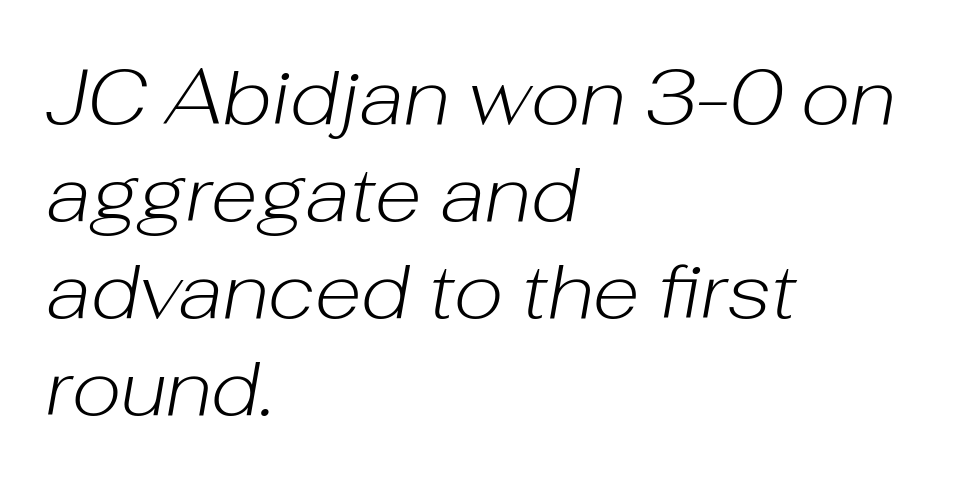
Q: Is the text bold? A: No.
Q: Is the text italic (slanted)? A: Yes, it leans right by about 10 degrees.
Q: Is the text underlined? A: No.
Q: How is the paragraph aligned? A: Left-aligned.
Q: Is the spacing between letters normal or unusually wide? A: Normal.
Q: Is the spacing between lines tight, normal or loose? A: Normal.
Q: Width (condensed, normal, or wide)? A: Normal.
Q: Stroke contrast? A: Low.
Q: x-height? A: Medium.
Q: Monospaced? A: No.
